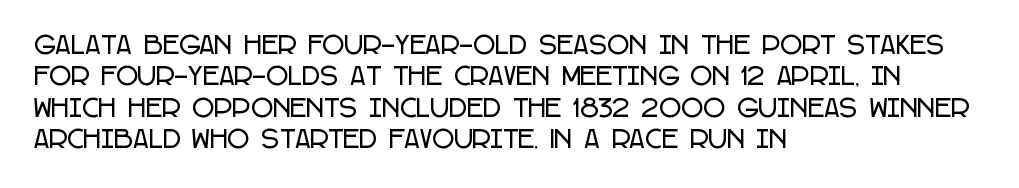
Q: Is the text italic (slanted)? A: No, it is upright.
Q: Is the text underlined? A: No.
Q: How is the paragraph aligned? A: Left-aligned.
Q: Is the spacing between letters normal or unusually wide? A: Normal.
Q: Is the spacing between lines tight, normal or loose? A: Normal.
